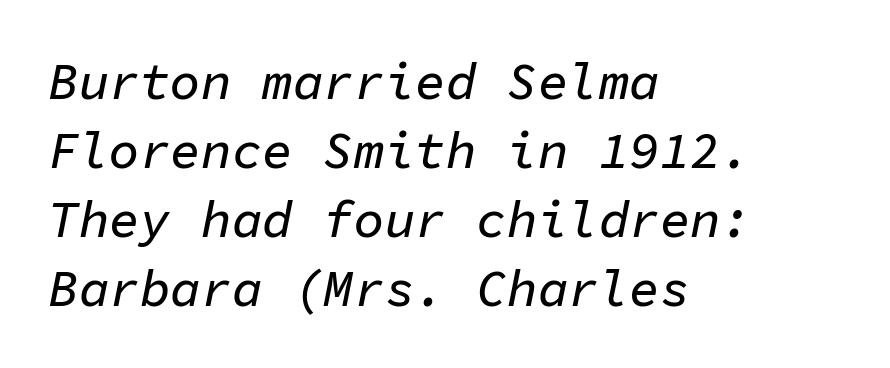
The image shows 51 px text type, italic (leaning right), monospaced; set left-aligned, normal line spacing (1.35x), normal letter spacing, not underlined; low stroke contrast and a medium x-height.
